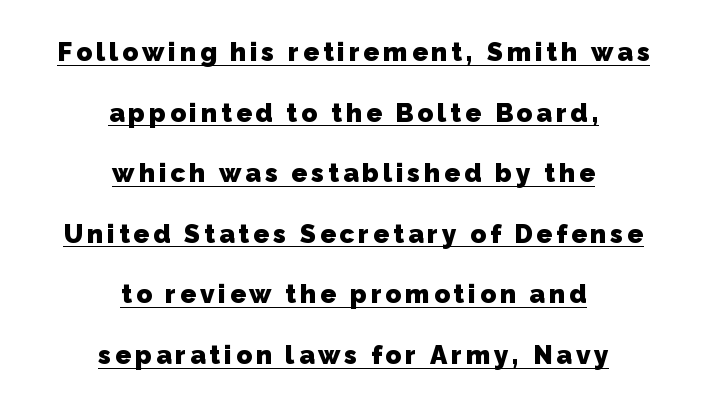
{"bold": "yes", "underline": "yes", "align": "center", "line_spacing": "loose", "line_spacing_ratio": 2.33, "glyph_px": 26}
